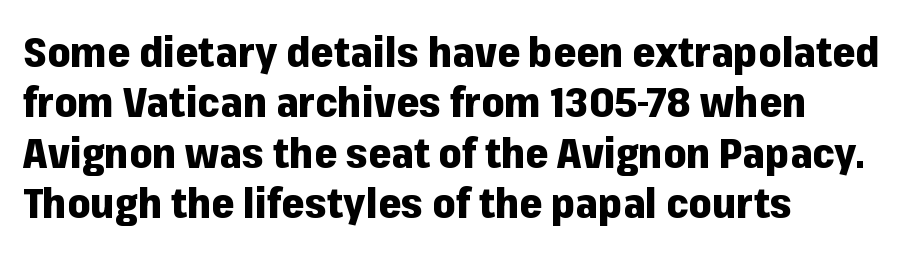
Q: Is the text bold? A: Yes.
Q: Is the text italic (slanted)? A: No, it is upright.
Q: Is the typeface a serif or a sans-serif typeface? A: Sans-serif.
Q: Is the text underlined? A: No.
Q: How is the paragraph aligned? A: Left-aligned.
Q: Is the spacing between letters normal or unusually wide? A: Normal.
Q: Width (condensed, normal, or wide)? A: Normal.
Q: Stroke contrast? A: Low.
Q: x-height? A: Medium.
Q: Monospaced? A: No.
